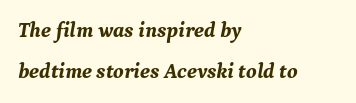
The image shows 21 px bold type, italic (leaning right); set left-aligned, loose line spacing (1.96x), normal letter spacing, not underlined.
